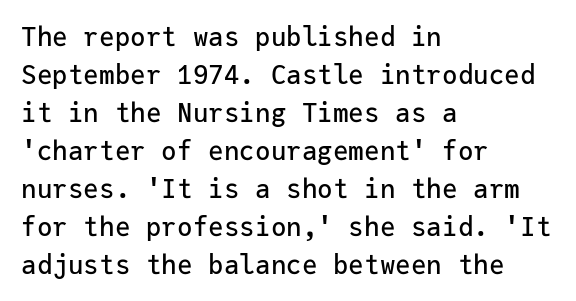
{"italic": "no", "underline": "no", "align": "left", "line_spacing": "normal", "line_spacing_ratio": 1.46, "letter_spacing": "normal", "letter_spacing_em": 0.0, "glyph_px": 26}
